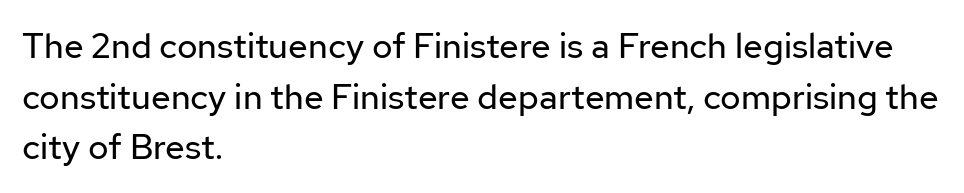
The image shows 35 px regular-weight sans-serif type, upright; set left-aligned, normal line spacing (1.45x), normal letter spacing, not underlined; low stroke contrast and a medium x-height.
